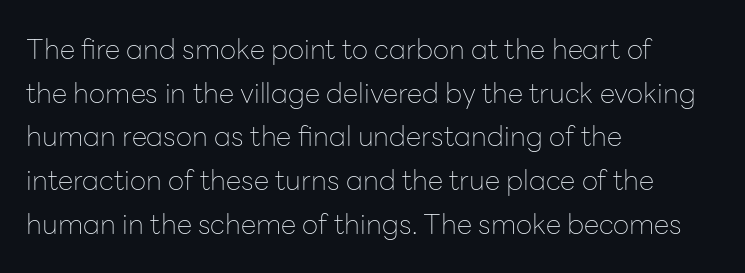
Regarding leading, the lines here are spaced in the standard way. The rendering shows plain stroke endings on the letterforms — a sans-serif design. Every row of glyphs begins at an identical x-position on the left. Descenders hang freely into open space.
